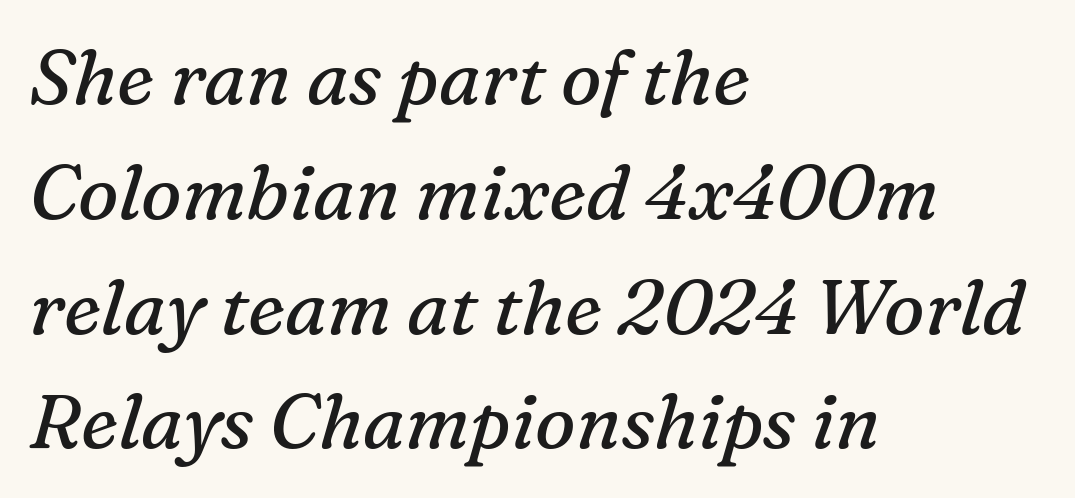
Words float on clear page, feet unadorned. The rows are spaced the way most documents space them. Nobody touched the tracking dial on this one. Do the characters align in a grid? No, the font is proportional.
